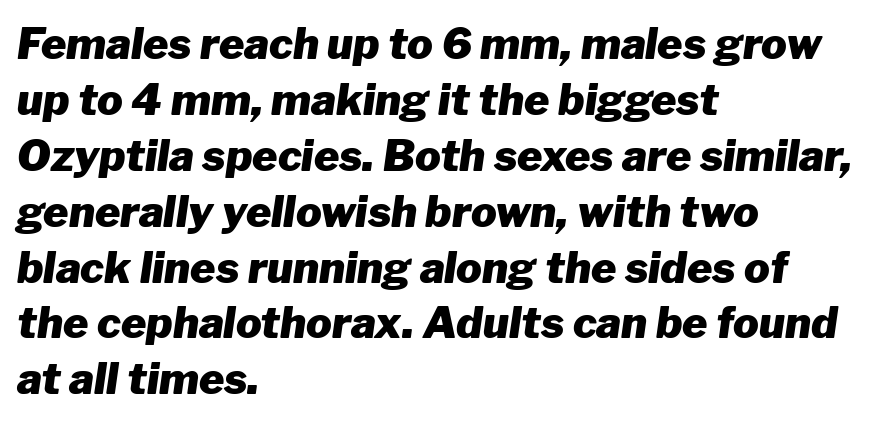
{"italic": "yes", "lean": "right", "slant_degrees": 8, "bold": "yes", "weight": "heavy", "width": "normal", "stroke_contrast": "low", "x_height": "medium", "monospaced": "no", "underline": "no", "align": "left", "line_spacing": "normal", "line_spacing_ratio": 1.3, "letter_spacing": "normal", "letter_spacing_em": 0.0, "glyph_px": 43}
